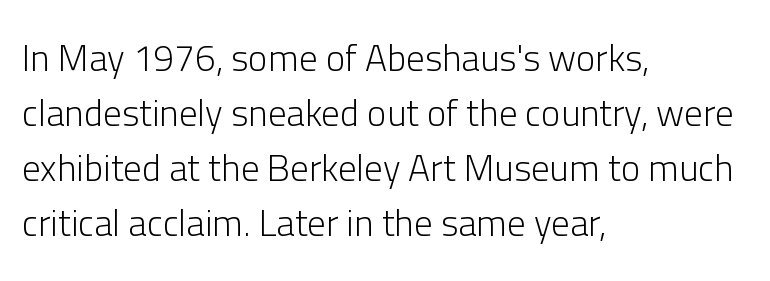
Q: Is the text bold? A: No.
Q: Is the text italic (slanted)? A: No, it is upright.
Q: Is the typeface a serif or a sans-serif typeface? A: Sans-serif.
Q: Is the text underlined? A: No.
Q: How is the paragraph aligned? A: Left-aligned.
Q: Is the spacing between letters normal or unusually wide? A: Normal.
Q: Is the spacing between lines tight, normal or loose? A: Normal.
Q: Width (condensed, normal, or wide)? A: Normal.
Q: Stroke contrast? A: Low.
Q: x-height? A: Medium.
Q: Monospaced? A: No.
